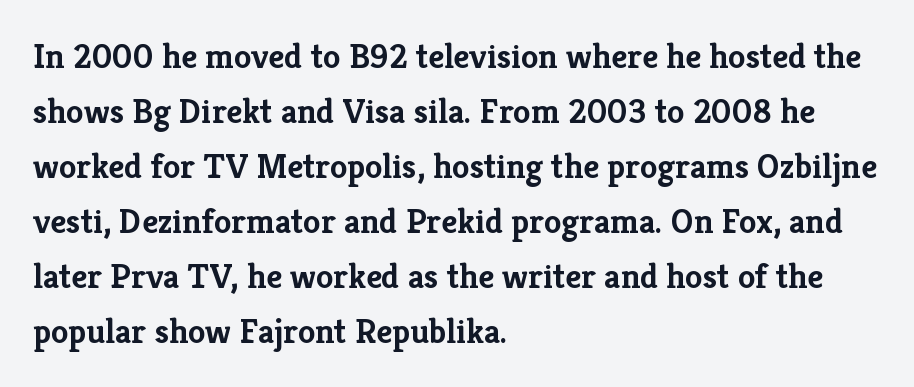
{"serif": "yes", "italic": "no", "bold": "yes", "weight": "semibold", "width": "normal", "stroke_contrast": "low", "x_height": "medium", "monospaced": "no", "underline": "no", "align": "left", "line_spacing": "normal", "line_spacing_ratio": 1.57, "letter_spacing": "normal", "letter_spacing_em": 0.0, "glyph_px": 35}
